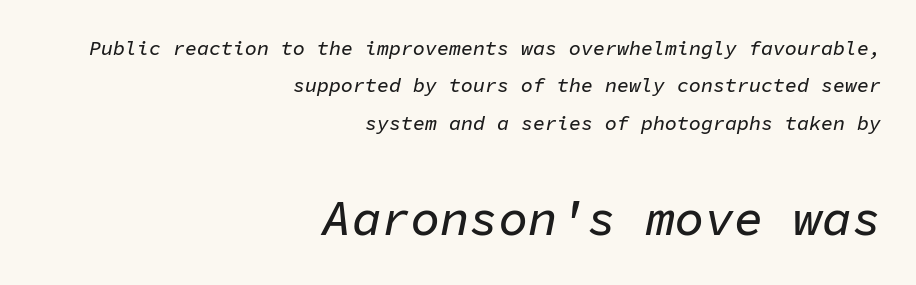
The image shows 49 px text type, italic (leaning right), monospaced; set right-aligned, line spacing 1.87x, normal letter spacing, not underlined; the second (bottom) block is 2.45x larger; low stroke contrast and a medium x-height.
